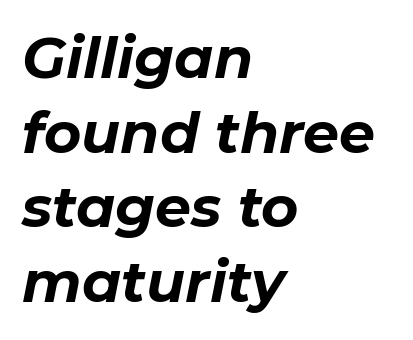
The zone under the glyphs is completely vacant. The face used here has the dense, thick strokes of a bold. The compositor pushed each line to the left boundary. The typography opts for an oblique posture over an upright one. The letters sit at their default tracking, neither squeezed nor spread.
